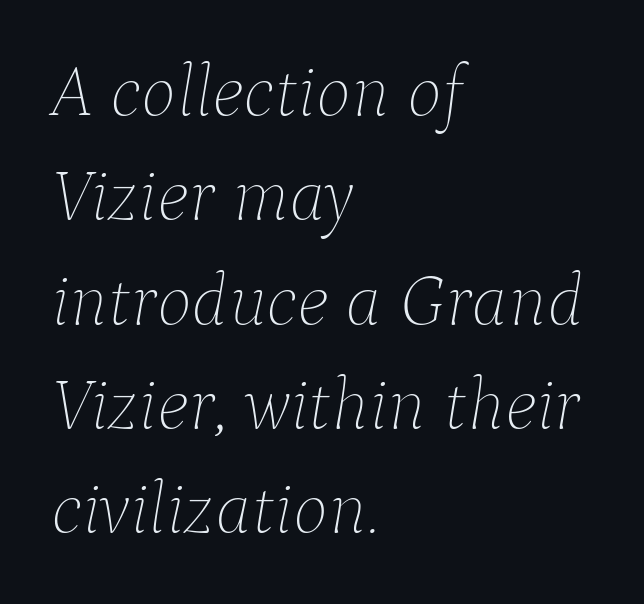
The image shows 74 px thin type, italic (leaning right); set left-aligned, normal line spacing (1.41x), normal letter spacing, not underlined; low stroke contrast and a medium x-height.
